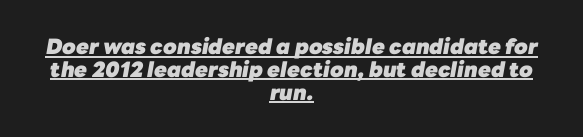
{"italic": "yes", "lean": "right", "slant_degrees": 10, "bold": "yes", "underline": "yes", "align": "center", "line_spacing": "tight", "line_spacing_ratio": 1.09, "letter_spacing": "normal", "letter_spacing_em": 0.0, "glyph_px": 21}
